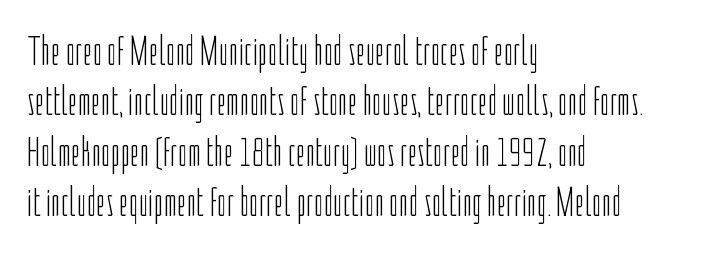
There is no visible air inserted between adjacent glyphs. The face looks like a standard text weight, possibly lighter. The typography opts for an upright posture over an oblique one. One-word summary of the alignment: left.
